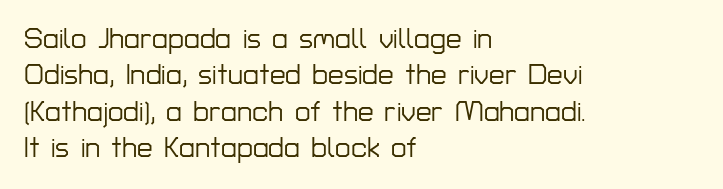
{"serif": "no", "italic": "no", "width": "normal", "stroke_contrast": "low", "x_height": "medium", "monospaced": "no", "underline": "no", "align": "left", "line_spacing": "normal", "line_spacing_ratio": 1.3, "letter_spacing": "normal", "letter_spacing_em": 0.0, "glyph_px": 28}
